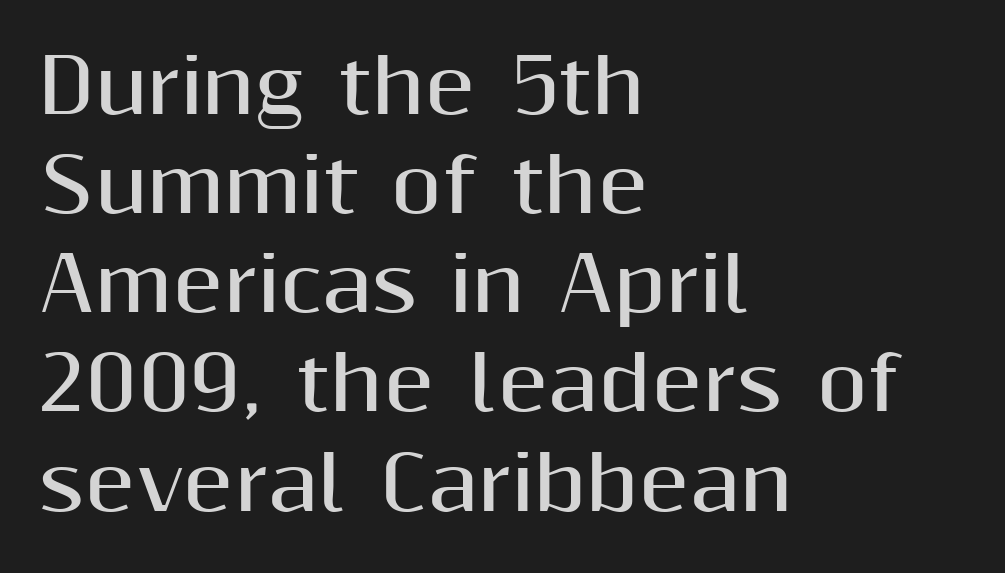
{"serif": "no", "italic": "no", "bold": "yes", "weight": "bold", "width": "normal", "stroke_contrast": "medium", "x_height": "medium", "monospaced": "no", "underline": "no", "align": "left", "line_spacing": "normal", "line_spacing_ratio": 1.34, "letter_spacing": "normal", "letter_spacing_em": 0.0, "glyph_px": 74}
